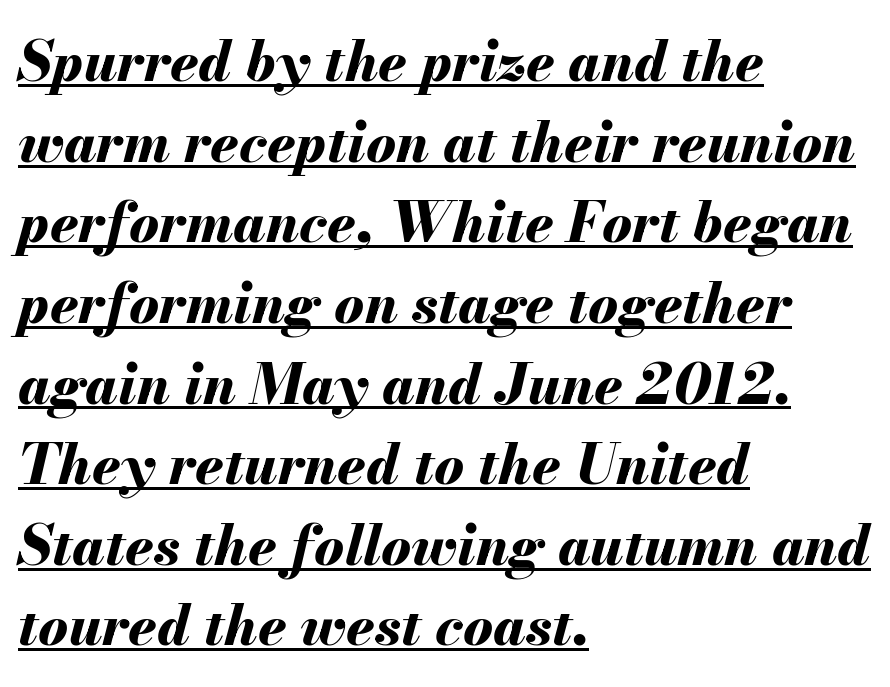
Q: Is the text bold? A: Yes.
Q: Is the text italic (slanted)? A: Yes, it leans right by about 13 degrees.
Q: Is the text underlined? A: Yes.
Q: How is the paragraph aligned? A: Left-aligned.
Q: Is the spacing between letters normal or unusually wide? A: Normal.
Q: Is the spacing between lines tight, normal or loose? A: Normal.
Q: Width (condensed, normal, or wide)? A: Normal.
Q: Stroke contrast? A: Medium.
Q: x-height? A: Small.
Q: Monospaced? A: No.
